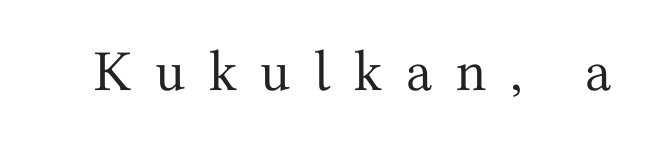
Q: Is the text bold? A: No.
Q: Is the text italic (slanted)? A: No, it is upright.
Q: Is the typeface a serif or a sans-serif typeface? A: Serif.
Q: Is the text underlined? A: No.
Q: Is the spacing between letters normal or unusually wide? A: Unusually wide.
Q: Width (condensed, normal, or wide)? A: Normal.
Q: Stroke contrast? A: Medium.
Q: x-height? A: Medium.
Q: Monospaced? A: No.
